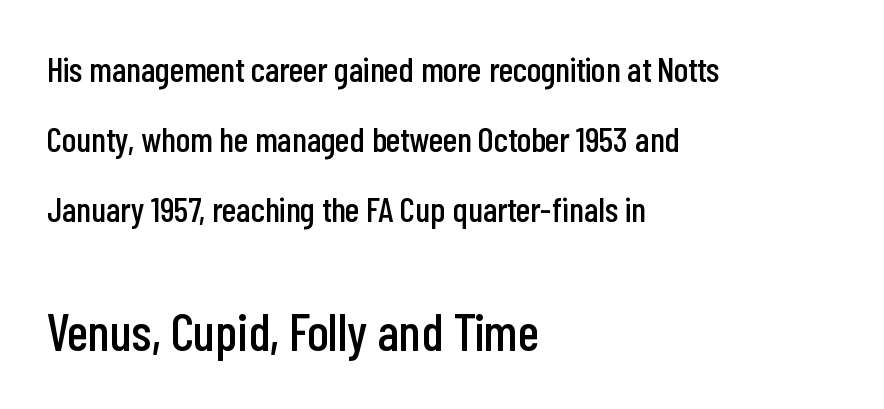
Q: Is the text italic (slanted)? A: No, it is upright.
Q: Is the typeface a serif or a sans-serif typeface? A: Sans-serif.
Q: Is the text underlined? A: No.
Q: How is the paragraph aligned? A: Left-aligned.
Q: Is the spacing between letters normal or unusually wide? A: Normal.
Q: Is the spacing between lines tight, normal or loose? A: Loose.
Q: Which block of text is set in a larger size, the first (top) or the second (bottom)? A: The second (bottom) one.
Q: Width (condensed, normal, or wide)? A: Condensed.
Q: Stroke contrast? A: Low.
Q: x-height? A: Medium.
Q: Monospaced? A: No.
